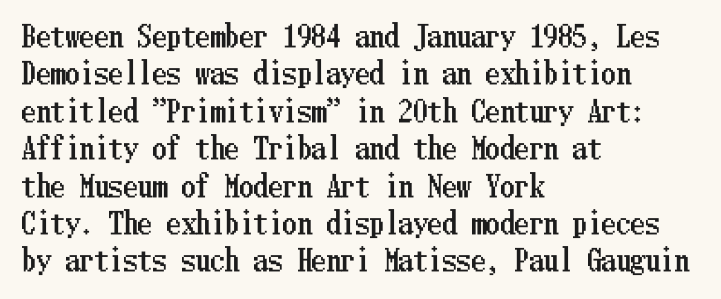
Reading down the block, your eye returns to a fixed left position each line. Quick note: not italic, upright. Inter-character spacing is left at the font's built-in metrics. The passage shown is not underscored anywhere.
